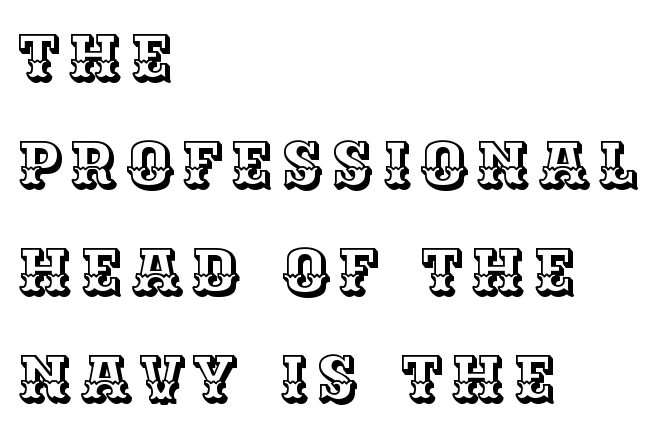
The image shows 64 px text type, upright; set left-aligned, normal line spacing (1.67x), not underlined; a large x-height.
